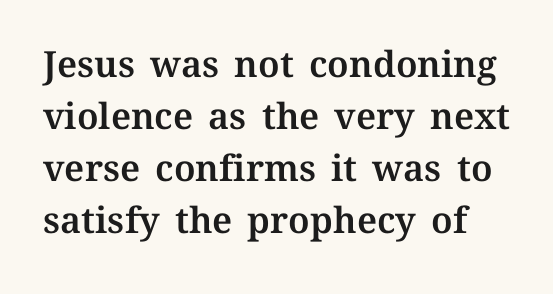
The image shows 36 px text type, upright; set normal line spacing (1.44x), normal letter spacing, not underlined; medium stroke contrast and a medium x-height.
